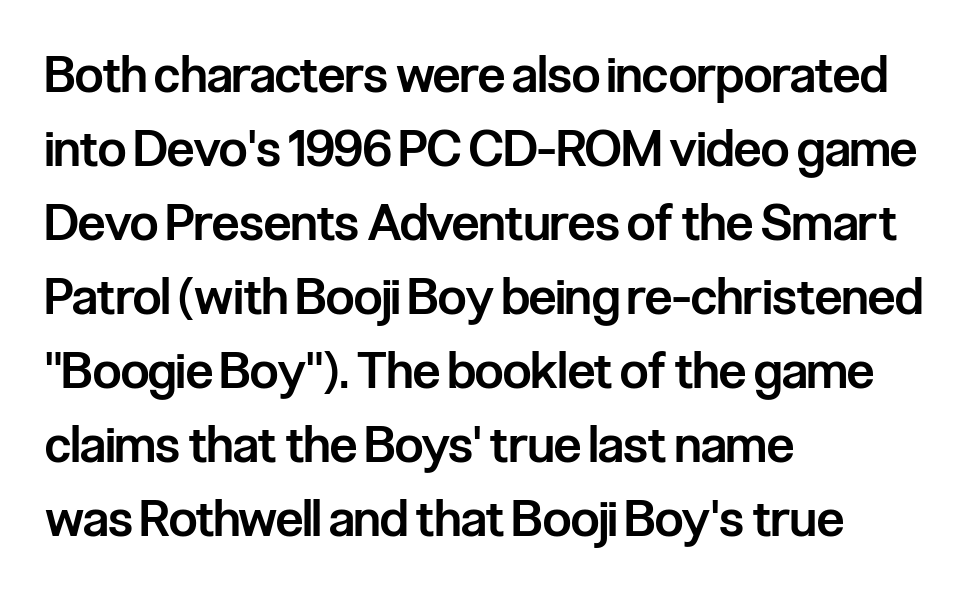
The image shows 50 px semibold, condensed sans-serif type, upright; set left-aligned, normal line spacing (1.48x), normal letter spacing, not underlined; low stroke contrast and a medium x-height.
